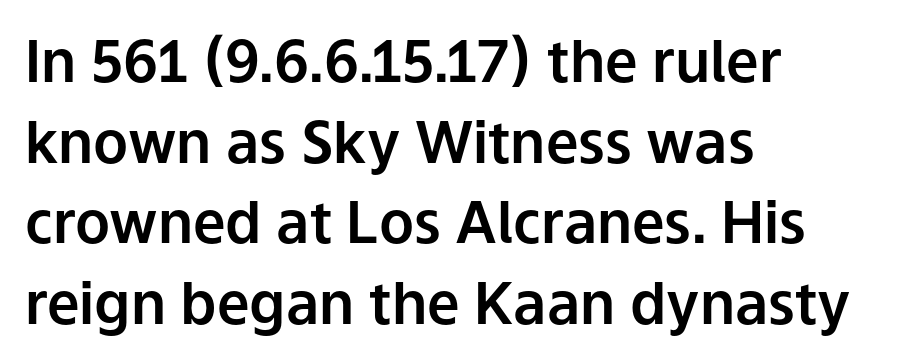
{"serif": "no", "italic": "no", "width": "normal", "stroke_contrast": "low", "x_height": "medium", "monospaced": "no", "underline": "no", "align": "left", "line_spacing": "normal", "line_spacing_ratio": 1.39, "letter_spacing": "normal", "letter_spacing_em": 0.0, "glyph_px": 58}
